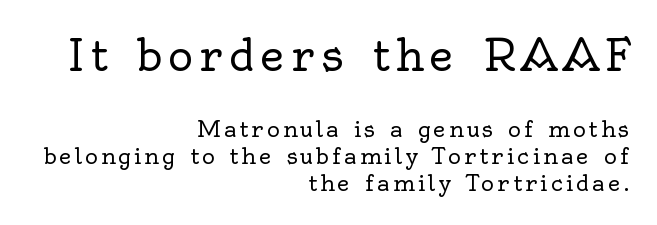
Q: Is the text bold? A: No.
Q: Is the text italic (slanted)? A: No, it is upright.
Q: Is the typeface a serif or a sans-serif typeface? A: Serif.
Q: Is the text underlined? A: No.
Q: How is the paragraph aligned? A: Right-aligned.
Q: Which block of text is set in a larger size, the first (top) or the second (bottom)? A: The first (top) one.
Q: Width (condensed, normal, or wide)? A: Normal.
Q: x-height? A: Small.
Q: Monospaced? A: No.
